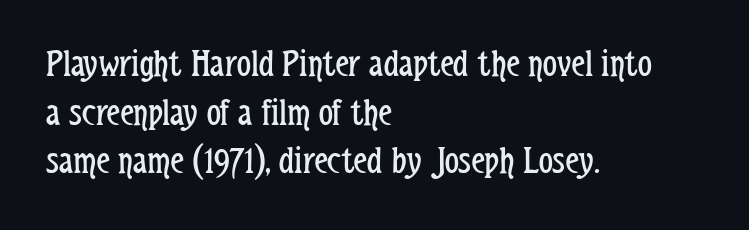
{"serif": "no", "italic": "no", "bold": "no", "weight": "regular", "width": "condensed", "stroke_contrast": "low", "x_height": "medium", "monospaced": "no", "underline": "no", "align": "left", "line_spacing": "normal", "line_spacing_ratio": 1.25, "letter_spacing": "normal", "letter_spacing_em": 0.0, "glyph_px": 39}
